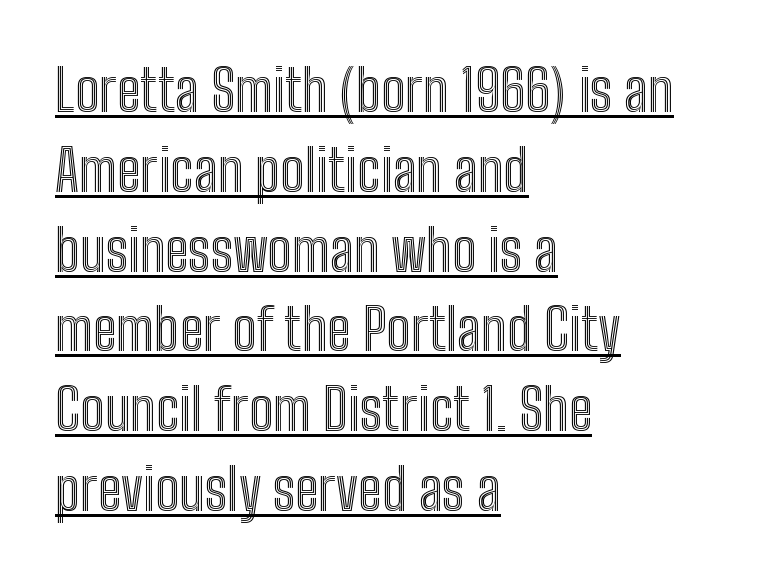
Q: Is the text italic (slanted)? A: No, it is upright.
Q: Is the text underlined? A: Yes.
Q: How is the paragraph aligned? A: Left-aligned.
Q: Is the spacing between letters normal or unusually wide? A: Normal.
Q: Is the spacing between lines tight, normal or loose? A: Normal.
Q: Width (condensed, normal, or wide)? A: Condensed.
Q: x-height? A: Medium.
Q: Monospaced? A: No.
